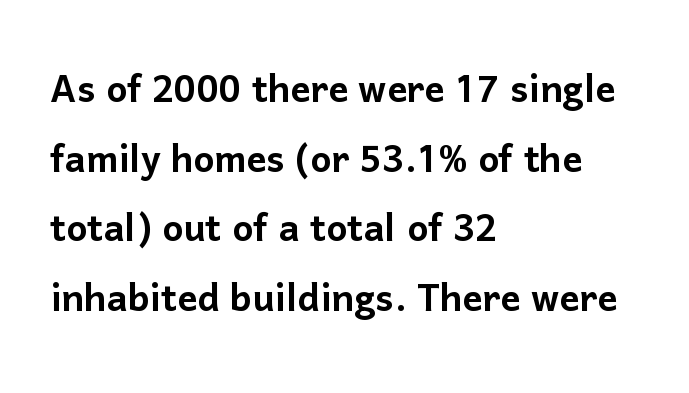
The image shows 49 px sans-serif type, upright; set left-aligned, normal line spacing (1.42x), normal letter spacing, not underlined; low stroke contrast and a medium x-height.
